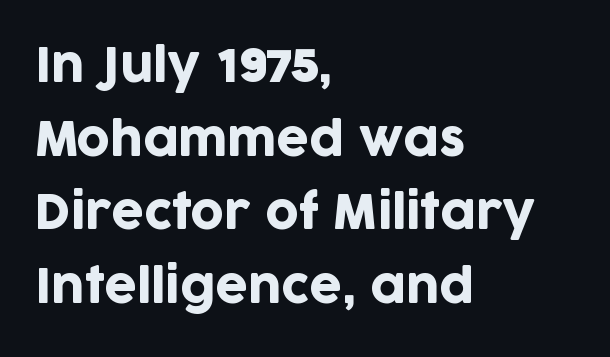
The image shows 46 px sans-serif type, upright; set left-aligned, normal line spacing (1.6x), normal letter spacing, not underlined; low stroke contrast and a large x-height.
